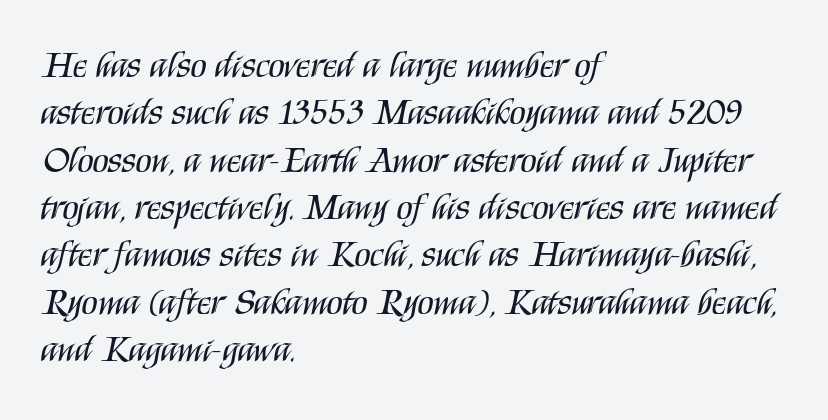
The image shows 37 px regular-weight, condensed sans-serif type; set left-aligned, normal line spacing (1.28x), normal letter spacing, not underlined; medium stroke contrast and a large x-height.
